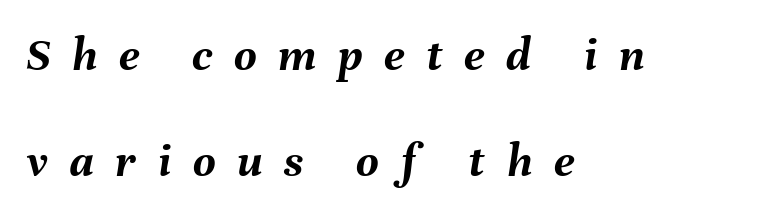
The image shows 49 px semibold type, italic (leaning right); set left-aligned, loose line spacing (2.16x), unusually wide letter spacing (+0.44 em), not underlined; medium stroke contrast and a medium x-height.
